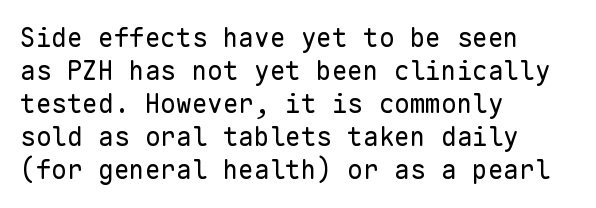
When letters stand straight like this, we call the style roman or upright. These lines sit exactly where default settings would place them. Students, note that the glyphs here touch the page at normal intervals. The passage shown is not bold in any degree. In CSS terms this would be text-align: left. Underlining? Definitely not there.
